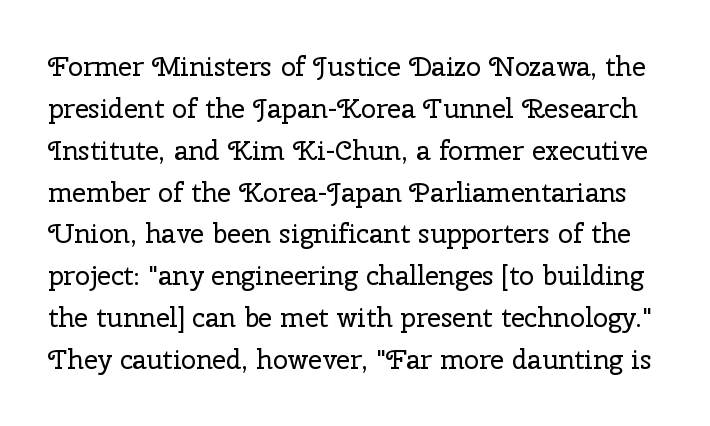
{"italic": "no", "bold": "no", "underline": "no", "line_spacing": "normal", "line_spacing_ratio": 1.55, "letter_spacing": "normal", "letter_spacing_em": 0.0, "glyph_px": 27}
